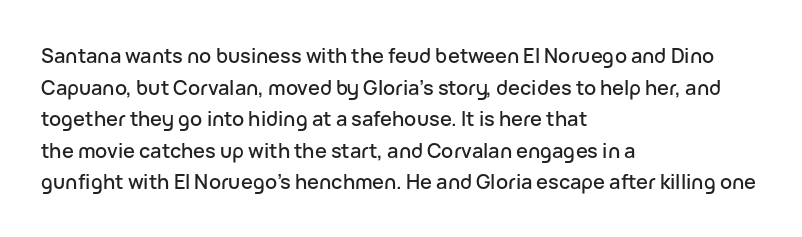
The baseline area is clear. The letterforms sit shoulder to shoulder at normal distance. Each line starts at the same left margin while the right side varies. You can tell it's not italic because the verticals are truly vertical.
